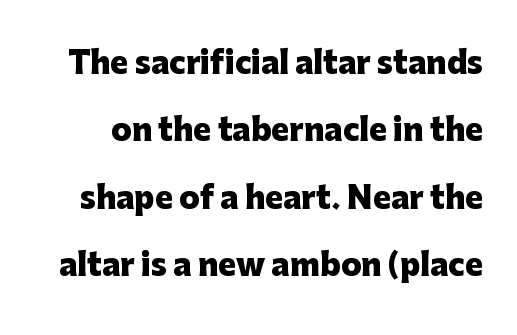
{"serif": "no", "italic": "no", "bold": "yes", "weight": "heavy", "width": "normal", "stroke_contrast": "low", "x_height": "medium", "monospaced": "no", "underline": "no", "line_spacing": "loose", "line_spacing_ratio": 2.25, "letter_spacing": "normal", "letter_spacing_em": 0.0, "glyph_px": 30}
